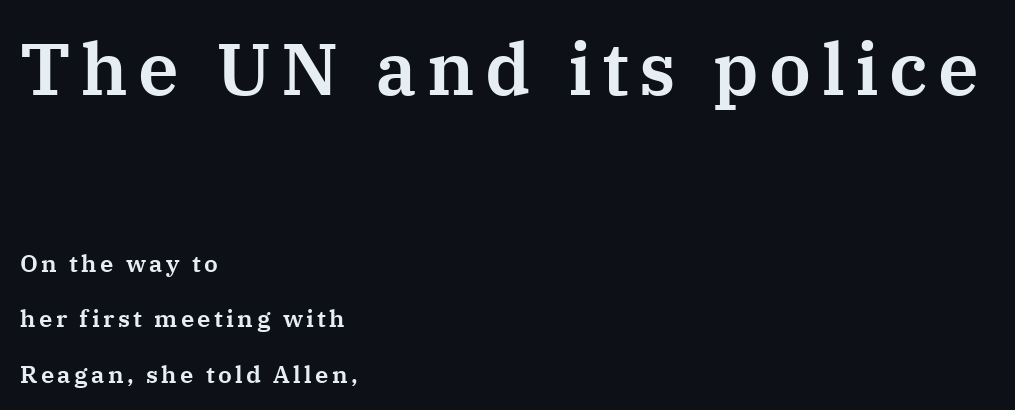
The image shows 73 px serif type, upright; set left-aligned, loose line spacing (2.31x), not underlined; the first (top) block is 3.04x larger; medium stroke contrast and a medium x-height.
